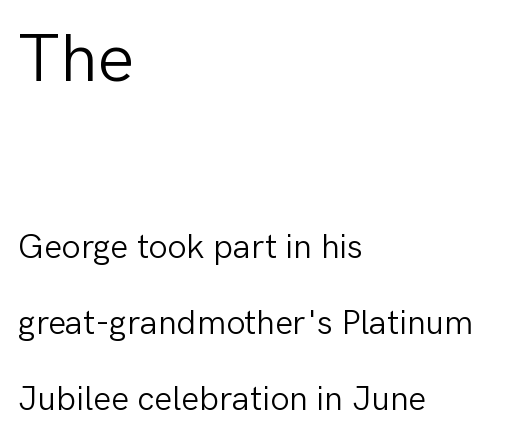
{"serif": "no", "italic": "no", "bold": "no", "weight": "light", "width": "normal", "stroke_contrast": "low", "x_height": "medium", "monospaced": "no", "underline": "no", "align": "left", "line_spacing": "loose", "line_spacing_ratio": 2.23, "letter_spacing": "normal", "letter_spacing_em": 0.0, "larger_block": "first", "size_ratio": 2.03, "glyph_px": 69}
